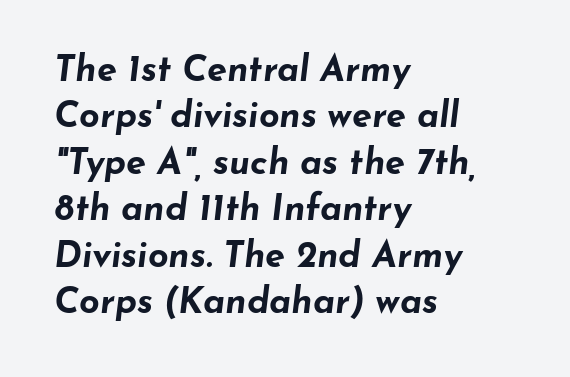
{"italic": "yes", "lean": "right", "slant_degrees": 7, "bold": "yes", "weight": "bold", "width": "wide", "stroke_contrast": "low", "x_height": "small", "monospaced": "no", "underline": "no", "align": "left", "line_spacing": "normal", "line_spacing_ratio": 1.29, "letter_spacing": "normal", "letter_spacing_em": 0.0, "glyph_px": 36}
